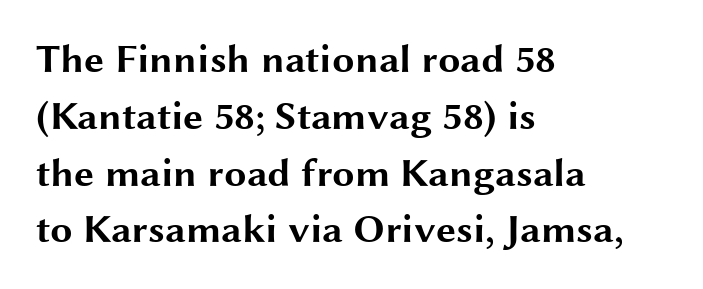
{"serif": "no", "italic": "no", "bold": "yes", "weight": "bold", "width": "wide", "stroke_contrast": "medium", "x_height": "medium", "monospaced": "no", "underline": "no", "align": "left", "line_spacing": "normal", "line_spacing_ratio": 1.42, "letter_spacing": "normal", "letter_spacing_em": 0.0, "glyph_px": 40}
